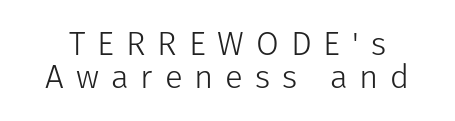
The image shows 33 px light sans-serif type, upright; set tight line spacing (1.0x), unusually wide letter spacing (+0.36 em), not underlined; low stroke contrast and a medium x-height.
